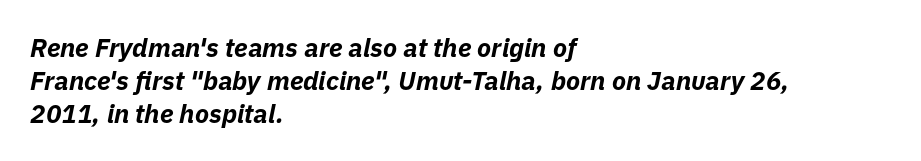
The image shows 26 px bold type, italic (leaning right); set left-aligned, normal line spacing (1.26x), normal letter spacing, not underlined.
